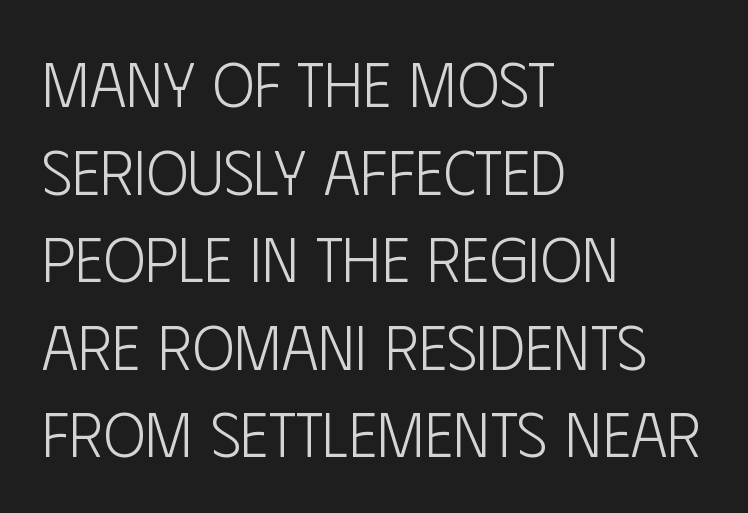
The image shows 63 px light, condensed sans-serif type, upright; set left-aligned, normal line spacing (1.39x), normal letter spacing, not underlined; low stroke contrast and a large x-height.
